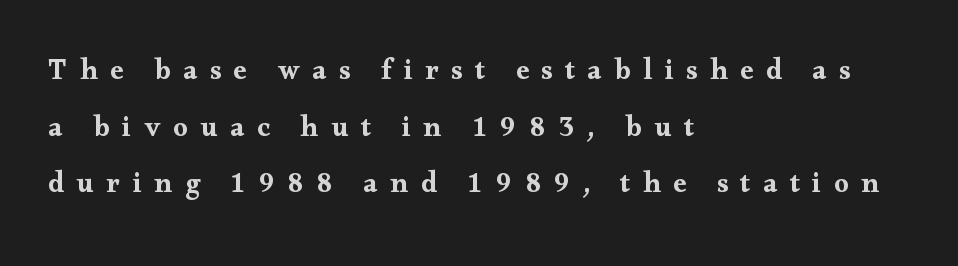
Q: Is the text italic (slanted)? A: No, it is upright.
Q: Is the typeface a serif or a sans-serif typeface? A: Serif.
Q: Is the text underlined? A: No.
Q: How is the paragraph aligned? A: Left-aligned.
Q: Is the spacing between letters normal or unusually wide? A: Unusually wide.
Q: Is the spacing between lines tight, normal or loose? A: Loose.
Q: Width (condensed, normal, or wide)? A: Wide.
Q: Stroke contrast? A: Medium.
Q: x-height? A: Small.
Q: Monospaced? A: No.
